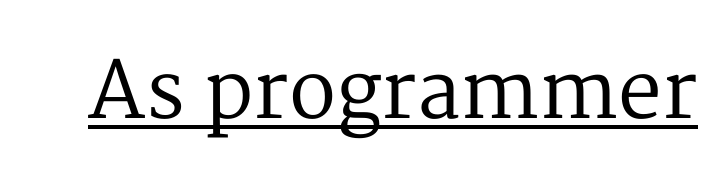
{"serif": "yes", "italic": "no", "bold": "no", "weight": "regular", "width": "normal", "stroke_contrast": "medium", "x_height": "medium", "monospaced": "no", "underline": "yes", "letter_spacing": "normal", "letter_spacing_em": 0.0, "glyph_px": 78}
